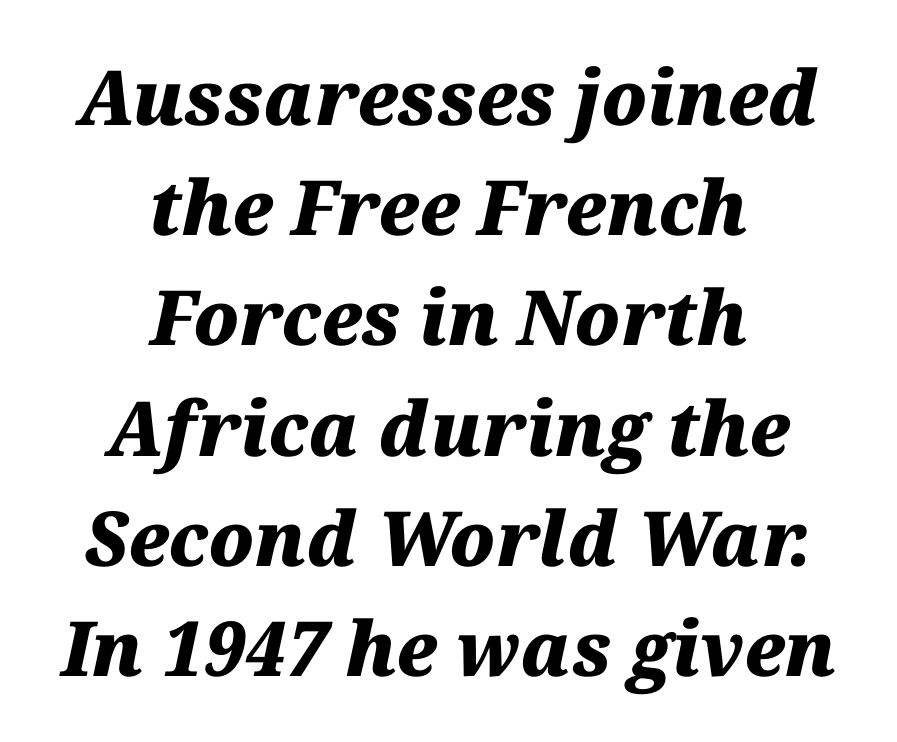
The image shows 76 px heavy type, italic (leaning right); set centered, normal line spacing (1.45x), normal letter spacing, not underlined; medium stroke contrast and a medium x-height.
